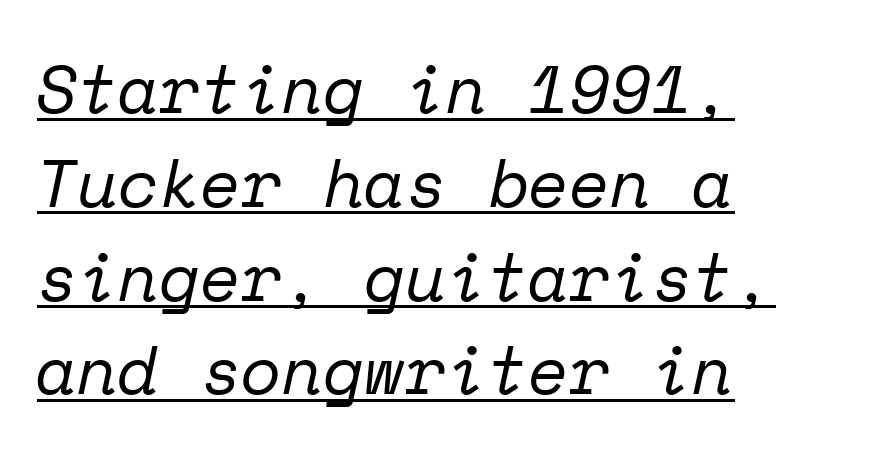
Q: Is the text bold? A: No.
Q: Is the text italic (slanted)? A: Yes, it leans right by about 12 degrees.
Q: Is the typeface a serif or a sans-serif typeface? A: Serif.
Q: Is the text underlined? A: Yes.
Q: How is the paragraph aligned? A: Left-aligned.
Q: Is the spacing between letters normal or unusually wide? A: Normal.
Q: Is the spacing between lines tight, normal or loose? A: Normal.
Q: Width (condensed, normal, or wide)? A: Normal.
Q: Stroke contrast? A: Low.
Q: x-height? A: Medium.
Q: Monospaced? A: Yes.
